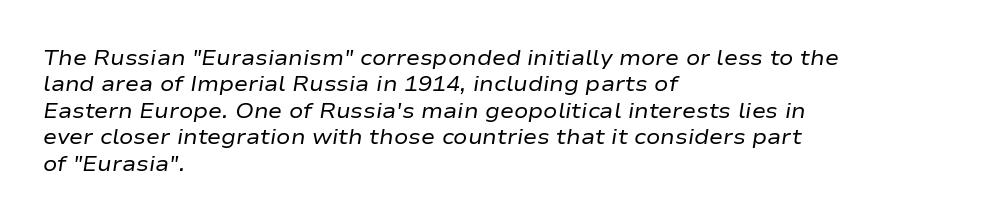
The image shows 21 px text type, italic (leaning right); set left-aligned, normal line spacing (1.26x), normal letter spacing, not underlined.
